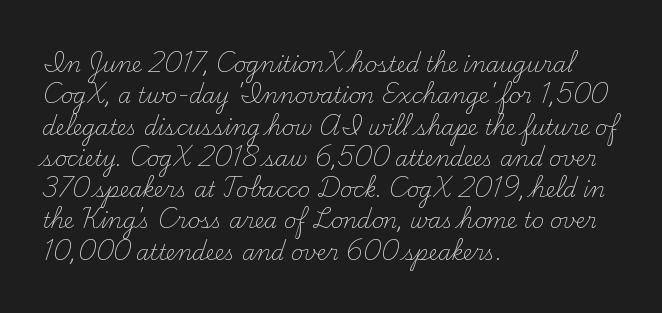
Honestly, the row spacing looks completely unremarkable. These lines keep a tight, regular rhythm from letter to letter. These lines stack with their left ends in a neat column.
